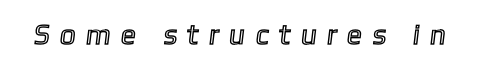
The image shows 28 px text type; set unusually wide letter spacing (+0.37 em), not underlined; a medium x-height.
